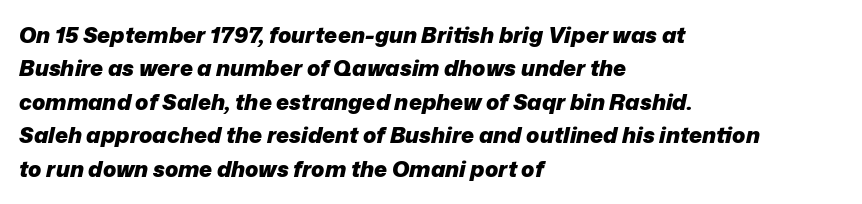
The lines sit at an ordinary, default distance from one another. The letters are bold, with thick, heavy strokes. The rag falls on the right side of this text block. Nothing unusual about the tracking: characters are spaced as the font intends. Rule under the text: the space is simply empty. The text carries the slant typical of an italic or oblique font.
